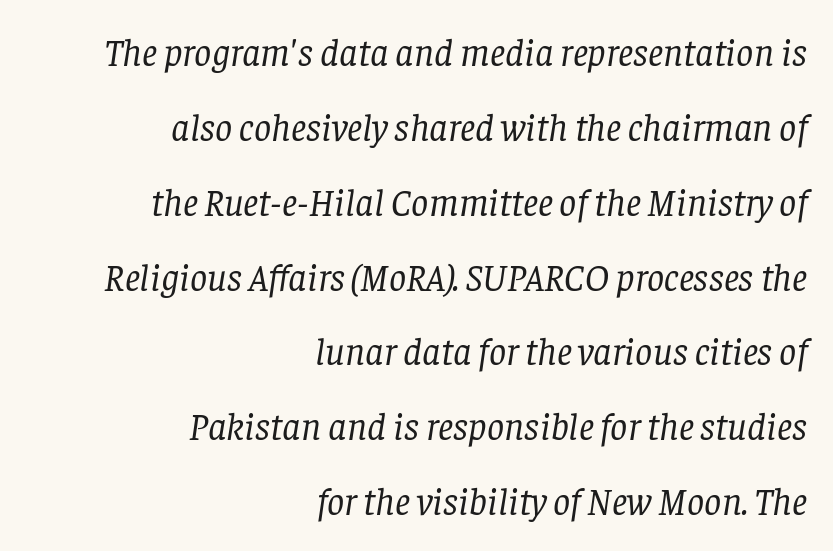
This is serif lettering, the kind often seen in printed books. Quick note: italic. These lines keep a tight, regular rhythm from letter to letter. The letterforms sit at book weight or below. Regarding leading, the lines here are spaced well apart. Lines of text with bare space underneath.
